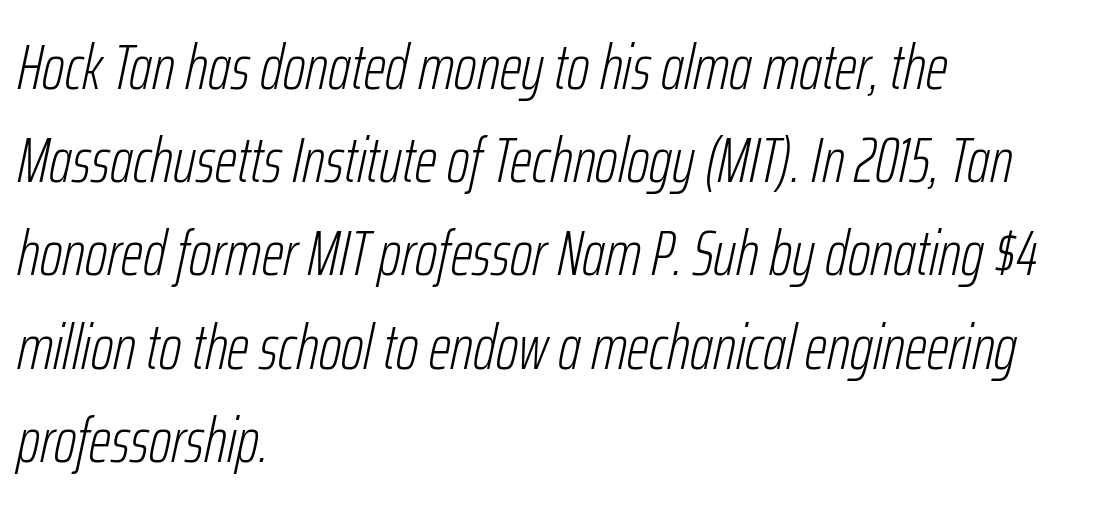
Spacing verdict: proportional, widths tailored to each character. Every row of glyphs begins at an identical x-position on the left. Slant detected: the letters are inclined. Short note: letters normally spaced. The specimen omits any rule beneath the text block's lines. The weight would be labelled regular, book, light, or lighter still.
